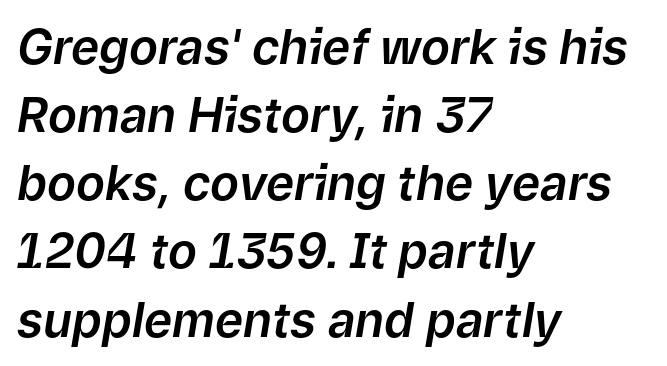
{"italic": "yes", "lean": "right", "slant_degrees": 9, "width": "normal", "stroke_contrast": "low", "x_height": "medium", "monospaced": "no", "underline": "no", "align": "left", "line_spacing": "normal", "line_spacing_ratio": 1.42, "letter_spacing": "normal", "letter_spacing_em": 0.0, "glyph_px": 48}
